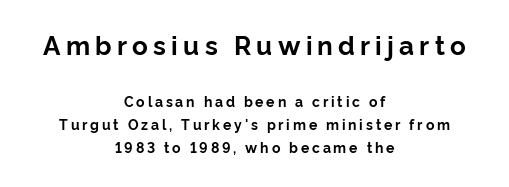
Q: Is the text bold? A: Yes.
Q: Is the text italic (slanted)? A: No, it is upright.
Q: Is the text underlined? A: No.
Q: How is the paragraph aligned? A: Centered.
Q: Is the spacing between letters normal or unusually wide? A: Unusually wide.
Q: Is the spacing between lines tight, normal or loose? A: Normal.
Q: Which block of text is set in a larger size, the first (top) or the second (bottom)? A: The first (top) one.
